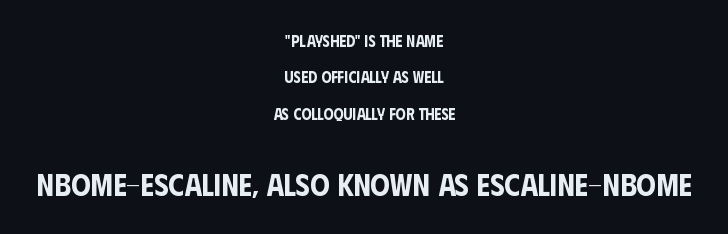
{"serif": "no", "italic": "no", "width": "condensed", "stroke_contrast": "low", "x_height": "large", "monospaced": "no", "underline": "no", "align": "center", "line_spacing": "loose", "line_spacing_ratio": 2.28, "letter_spacing": "normal", "letter_spacing_em": 0.0, "larger_block": "second", "size_ratio": 1.94, "glyph_px": 31}
